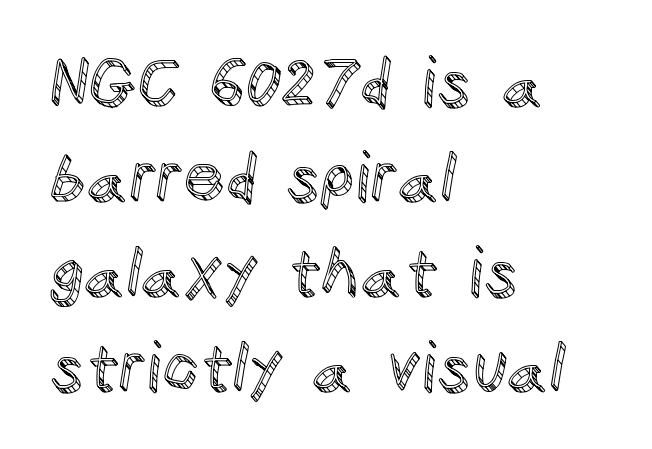
These lines are rendered in a variable-pitch font. Decoration check: the copy has no underline. A classic flush-left, rag-right setting is used for this passage.
